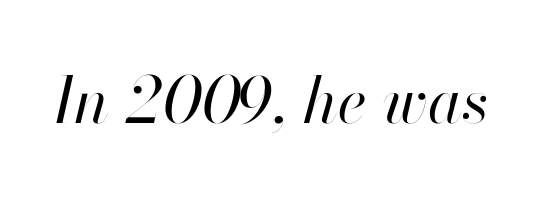
{"italic": "yes", "lean": "right", "slant_degrees": 13, "bold": "no", "weight": "regular", "width": "normal", "stroke_contrast": "high", "x_height": "small", "monospaced": "no", "underline": "no", "letter_spacing": "normal", "letter_spacing_em": 0.0, "glyph_px": 63}
